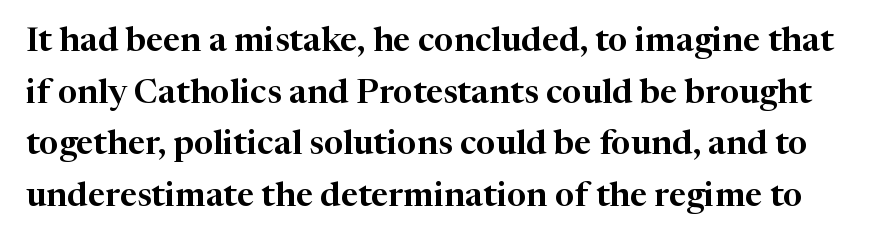
{"serif": "yes", "italic": "no", "width": "normal", "stroke_contrast": "high", "x_height": "medium", "monospaced": "no", "underline": "no", "line_spacing": "normal", "line_spacing_ratio": 1.52, "letter_spacing": "normal", "letter_spacing_em": 0.0, "glyph_px": 34}
